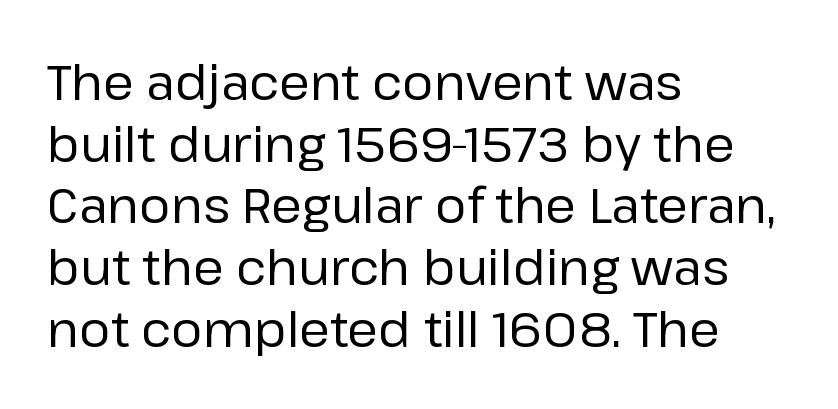
Q: Is the text bold? A: No.
Q: Is the text italic (slanted)? A: No, it is upright.
Q: Is the typeface a serif or a sans-serif typeface? A: Sans-serif.
Q: Is the text underlined? A: No.
Q: How is the paragraph aligned? A: Left-aligned.
Q: Is the spacing between letters normal or unusually wide? A: Normal.
Q: Is the spacing between lines tight, normal or loose? A: Normal.
Q: Width (condensed, normal, or wide)? A: Normal.
Q: Stroke contrast? A: Low.
Q: x-height? A: Medium.
Q: Monospaced? A: No.
